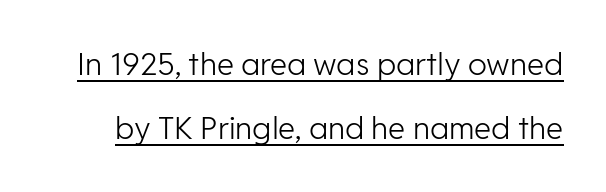
The image shows 31 px light sans-serif type, upright; set loose line spacing (2.08x), normal letter spacing, underlined; low stroke contrast and a medium x-height.
